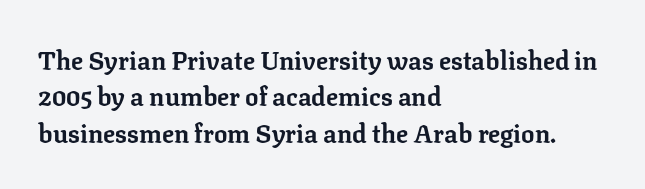
The image shows 25 px bold type, upright; set left-aligned, normal line spacing (1.46x), normal letter spacing, not underlined.
